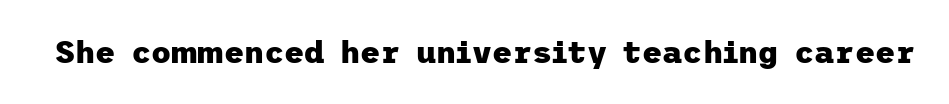
There is no visible air inserted between adjacent glyphs. The type sits square on the baseline with zero lean. Regarding serifs, this sample does without them. Is the type bold? Yes — the strokes are clearly thick and heavy. A bare baseline throughout the passage.
